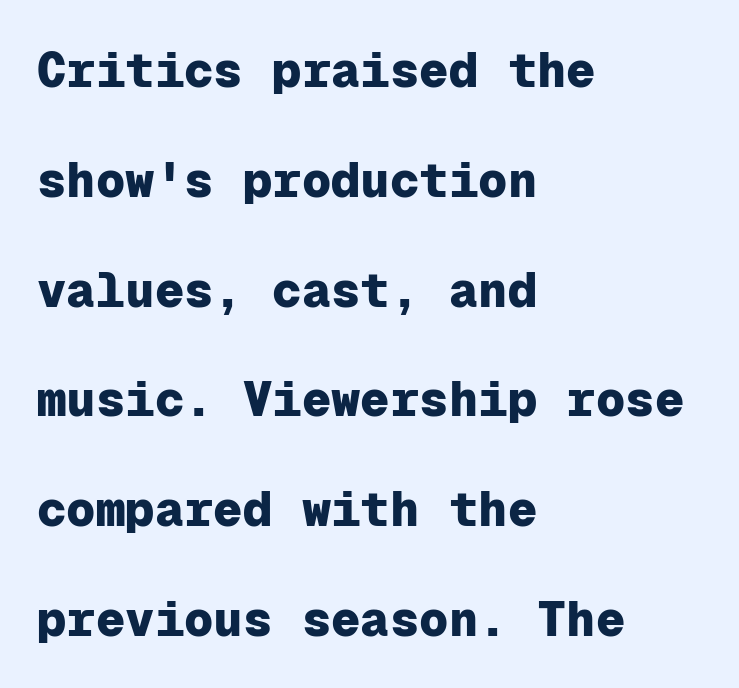
{"serif": "no", "italic": "no", "bold": "yes", "weight": "heavy", "width": "normal", "stroke_contrast": "low", "x_height": "medium", "monospaced": "yes", "underline": "no", "align": "left", "line_spacing": "loose", "line_spacing_ratio": 2.24, "letter_spacing": "normal", "letter_spacing_em": 0.0, "glyph_px": 49}
